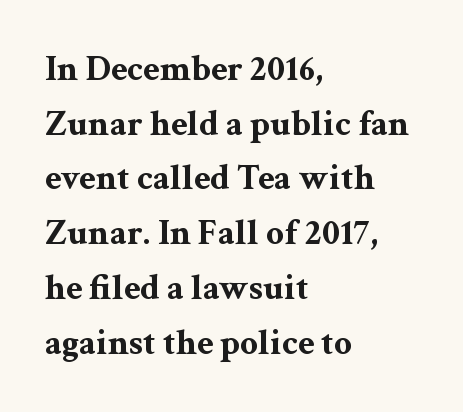
Q: Is the text bold? A: Yes.
Q: Is the text italic (slanted)? A: No, it is upright.
Q: Is the typeface a serif or a sans-serif typeface? A: Serif.
Q: Is the text underlined? A: No.
Q: How is the paragraph aligned? A: Left-aligned.
Q: Is the spacing between letters normal or unusually wide? A: Normal.
Q: Is the spacing between lines tight, normal or loose? A: Normal.
Q: Width (condensed, normal, or wide)? A: Wide.
Q: Stroke contrast? A: Medium.
Q: x-height? A: Medium.
Q: Monospaced? A: No.
